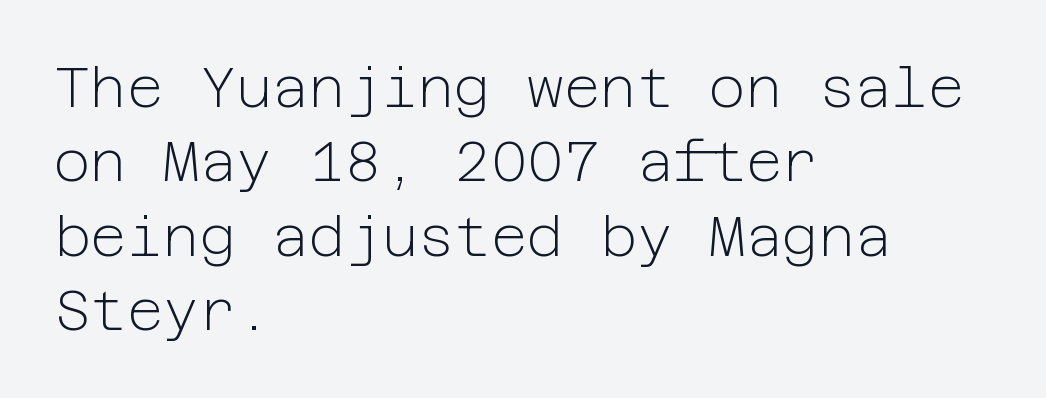
The image shows 56 px light sans-serif type, upright; set left-aligned, normal line spacing (1.33x), normal letter spacing, not underlined; low stroke contrast and a medium x-height.
